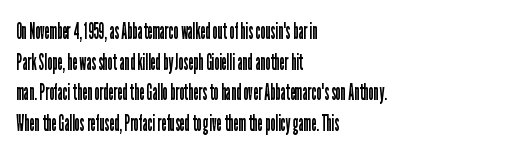
The image shows 23 px text type, upright; set left-aligned, normal line spacing (1.33x), normal letter spacing, not underlined.
